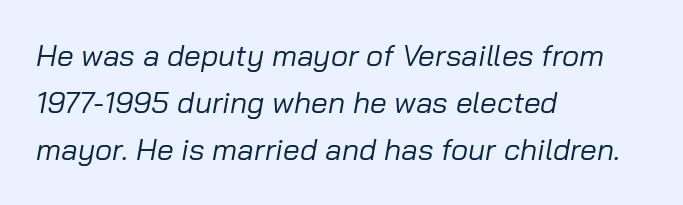
The whole block is typeset with a tilt. The ragged edge is on the right, which tells us the setting is flush left. Look at the tracking — it's just the regular setting, nothing added. Each letter keeps its own natural width here, so spacing adapts to shape.
